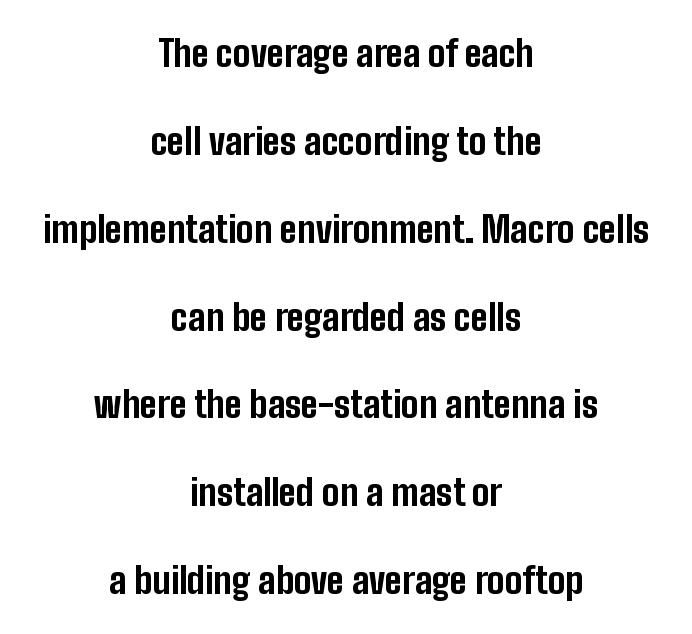
Q: Is the text bold? A: Yes.
Q: Is the text italic (slanted)? A: No, it is upright.
Q: Is the typeface a serif or a sans-serif typeface? A: Sans-serif.
Q: Is the text underlined? A: No.
Q: How is the paragraph aligned? A: Centered.
Q: Is the spacing between letters normal or unusually wide? A: Normal.
Q: Is the spacing between lines tight, normal or loose? A: Loose.
Q: Width (condensed, normal, or wide)? A: Condensed.
Q: Stroke contrast? A: Low.
Q: x-height? A: Medium.
Q: Monospaced? A: No.
